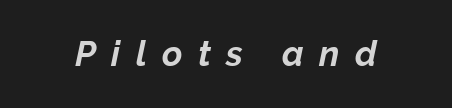
The image shows 35 px bold type, italic (leaning right); set unusually wide letter spacing (+0.44 em), not underlined; low stroke contrast and a medium x-height.
